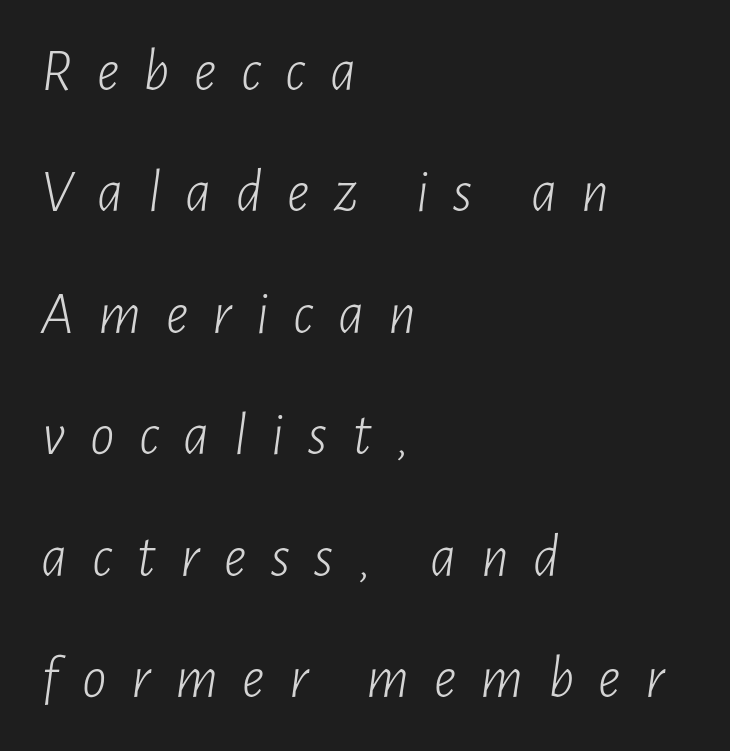
The rendering anchors every line to the left-hand side. Check under the words: just untouched page. The face used here is proportionally spaced, like ordinary book or web type. These lines were composed using italics.
